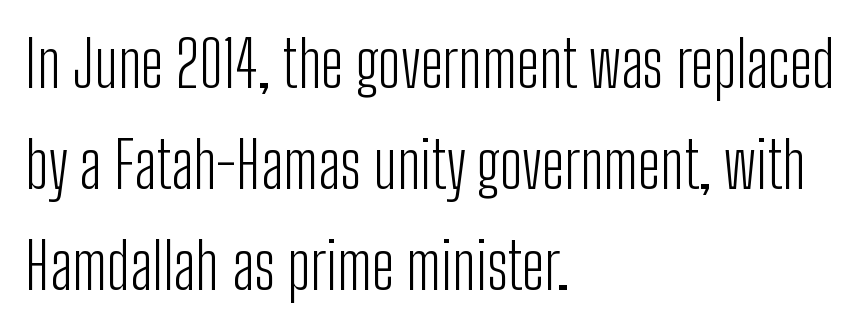
Q: Is the text bold? A: No.
Q: Is the text italic (slanted)? A: No, it is upright.
Q: Is the typeface a serif or a sans-serif typeface? A: Sans-serif.
Q: Is the text underlined? A: No.
Q: How is the paragraph aligned? A: Left-aligned.
Q: Is the spacing between letters normal or unusually wide? A: Normal.
Q: Is the spacing between lines tight, normal or loose? A: Normal.
Q: Width (condensed, normal, or wide)? A: Condensed.
Q: Stroke contrast? A: Low.
Q: x-height? A: Medium.
Q: Monospaced? A: No.
